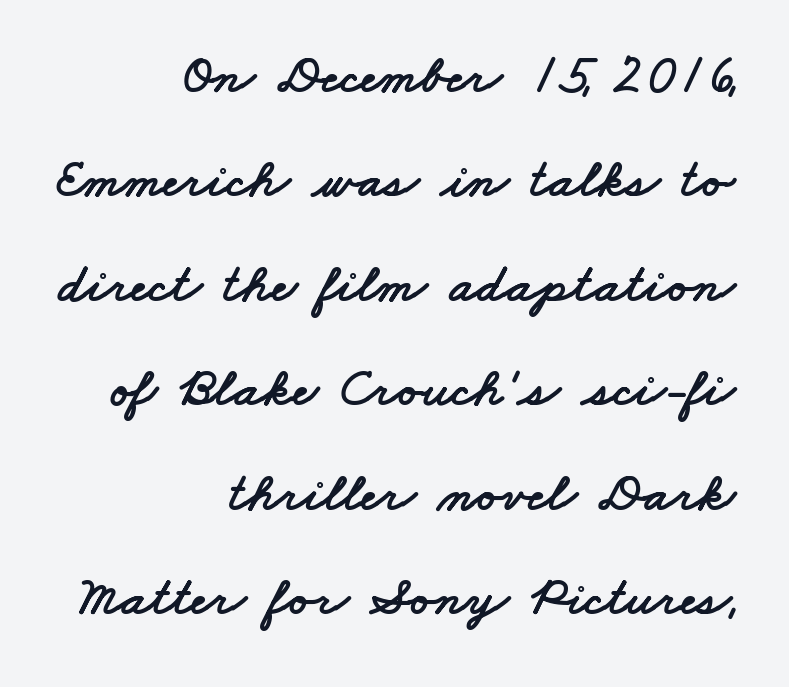
The image shows 55 px wide sans-serif type; set right-aligned, loose line spacing (1.9x), normal letter spacing, not underlined; low stroke contrast and a small x-height.
